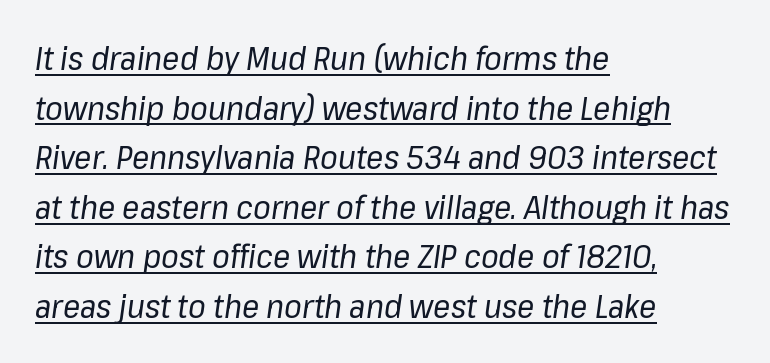
Q: Is the text bold? A: No.
Q: Is the text italic (slanted)? A: Yes, it leans right by about 8 degrees.
Q: Is the text underlined? A: Yes.
Q: How is the paragraph aligned? A: Left-aligned.
Q: Is the spacing between letters normal or unusually wide? A: Normal.
Q: Is the spacing between lines tight, normal or loose? A: Normal.
Q: Width (condensed, normal, or wide)? A: Normal.
Q: Stroke contrast? A: Low.
Q: x-height? A: Medium.
Q: Monospaced? A: No.
